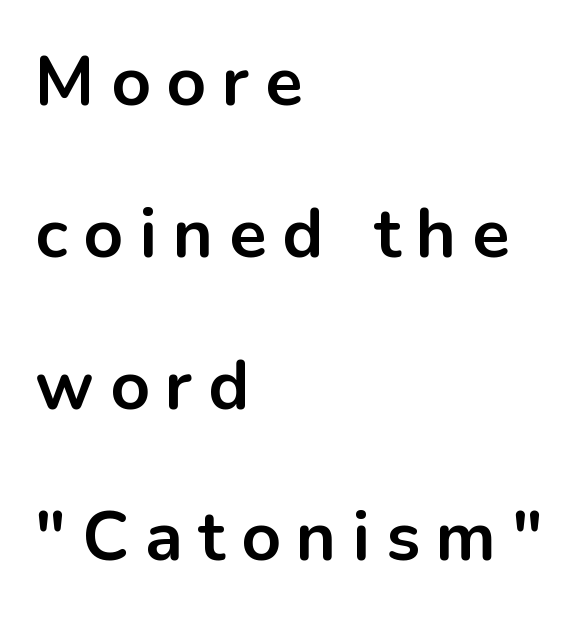
Q: Is the text bold? A: Yes.
Q: Is the text italic (slanted)? A: No, it is upright.
Q: Is the typeface a serif or a sans-serif typeface? A: Sans-serif.
Q: Is the text underlined? A: No.
Q: How is the paragraph aligned? A: Left-aligned.
Q: Is the spacing between letters normal or unusually wide? A: Unusually wide.
Q: Is the spacing between lines tight, normal or loose? A: Loose.
Q: Width (condensed, normal, or wide)? A: Normal.
Q: Stroke contrast? A: Low.
Q: x-height? A: Medium.
Q: Monospaced? A: No.
